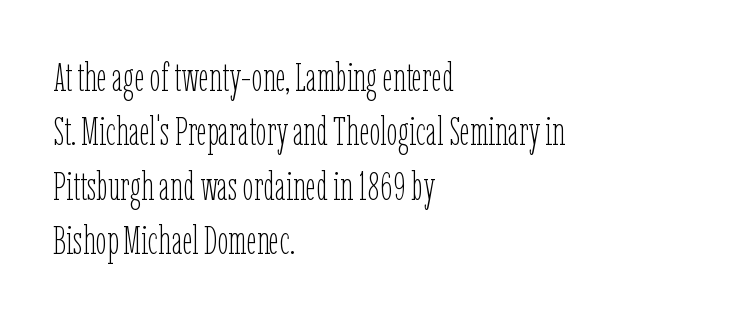
{"italic": "no", "bold": "no", "weight": "thin", "width": "condensed", "stroke_contrast": "low", "x_height": "medium", "monospaced": "no", "underline": "no", "align": "left", "line_spacing": "normal", "line_spacing_ratio": 1.36, "letter_spacing": "normal", "letter_spacing_em": 0.0, "glyph_px": 40}
